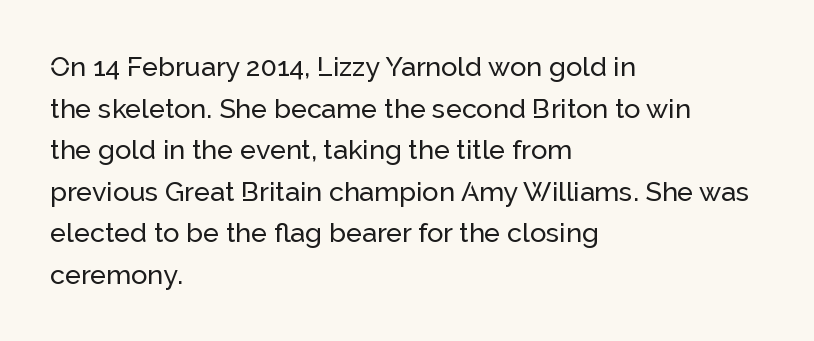
Q: Is the text italic (slanted)? A: No, it is upright.
Q: Is the text underlined? A: No.
Q: How is the paragraph aligned? A: Left-aligned.
Q: Is the spacing between letters normal or unusually wide? A: Normal.
Q: Is the spacing between lines tight, normal or loose? A: Normal.
